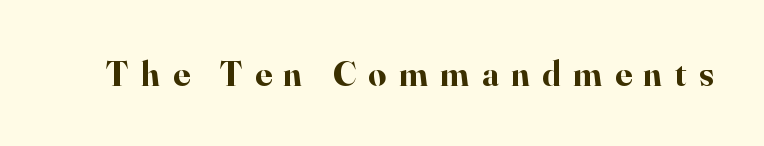
The image shows 35 px bold serif type, upright; set unusually wide letter spacing (+0.36 em), not underlined; high stroke contrast and a small x-height.
